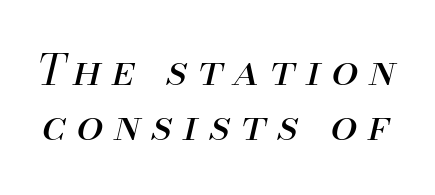
Caption: expanded tracking, letters set apart. Slanted lettering throughout. Proportional: the letters do not fall into vertical columns. Evenly set lines give the paragraph a standard silhouette. The glyphs are unaccompanied by any horizontal stroke below them.
